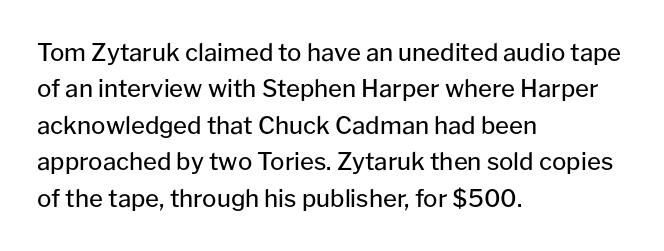
{"italic": "no", "bold": "no", "underline": "no", "align": "left", "line_spacing": "normal", "line_spacing_ratio": 1.52, "letter_spacing": "normal", "letter_spacing_em": 0.0, "glyph_px": 24}
